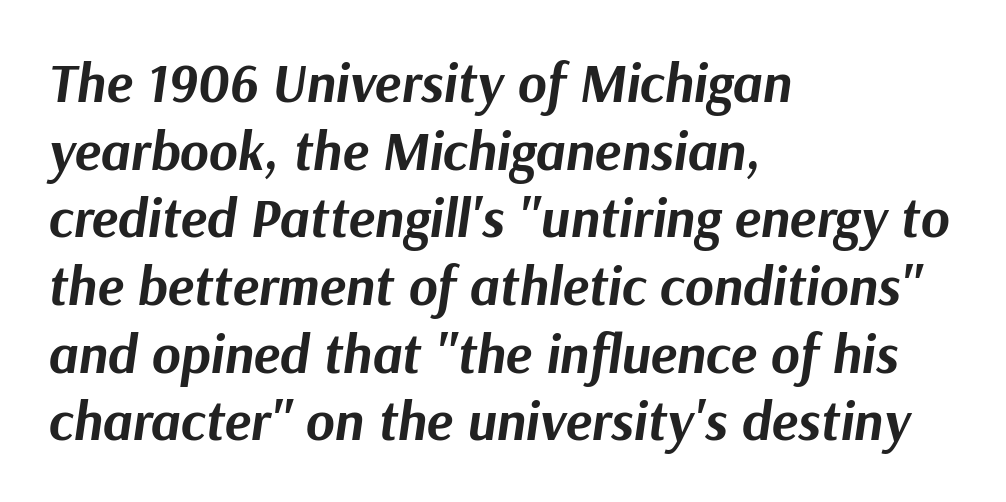
Horizontally, the lines are justified to the leading edge only. The type is set solid horizontally, with unmodified tracking. These lines carry a lot of weight — the face is fully bold. Each letter keeps its own natural width here, so spacing adapts to shape. Underlining? Definitely not there. In terms of posture, this sample is oblique.
